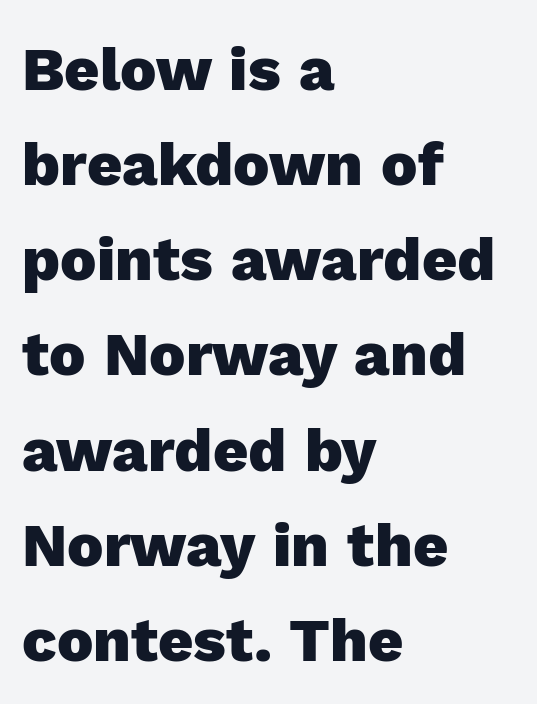
Q: Is the text bold? A: Yes.
Q: Is the text italic (slanted)? A: No, it is upright.
Q: Is the typeface a serif or a sans-serif typeface? A: Sans-serif.
Q: Is the text underlined? A: No.
Q: How is the paragraph aligned? A: Left-aligned.
Q: Is the spacing between letters normal or unusually wide? A: Normal.
Q: Is the spacing between lines tight, normal or loose? A: Normal.
Q: Width (condensed, normal, or wide)? A: Normal.
Q: x-height? A: Medium.
Q: Monospaced? A: No.
